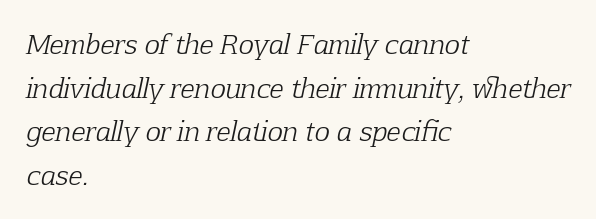
{"italic": "yes", "lean": "right", "slant_degrees": 12, "bold": "no", "underline": "no", "align": "left", "line_spacing": "normal", "line_spacing_ratio": 1.68, "letter_spacing": "normal", "letter_spacing_em": 0.0, "glyph_px": 26}
